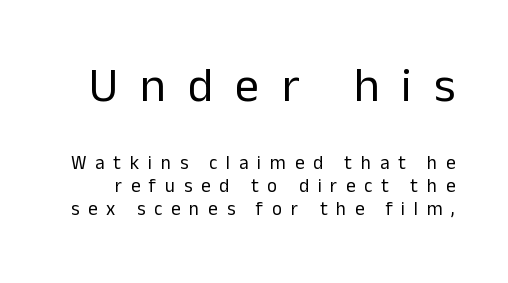
The image shows 48 px regular-weight sans-serif type, upright; set line spacing 1.22x, unusually wide letter spacing (+0.46 em), not underlined; the first (top) block is 2.53x larger; low stroke contrast and a medium x-height.
